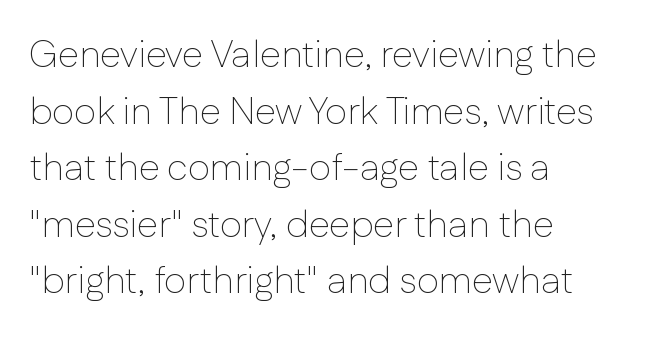
{"serif": "no", "italic": "no", "bold": "no", "weight": "thin", "width": "normal", "stroke_contrast": "low", "x_height": "medium", "monospaced": "no", "underline": "no", "align": "left", "line_spacing": "normal", "line_spacing_ratio": 1.49, "letter_spacing": "normal", "letter_spacing_em": 0.0, "glyph_px": 38}
